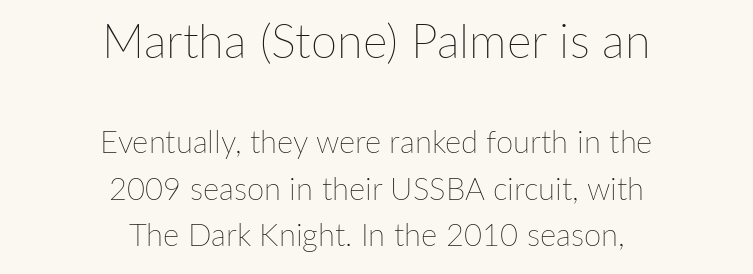
{"italic": "no", "bold": "no", "weight": "thin", "width": "normal", "stroke_contrast": "low", "x_height": "medium", "monospaced": "no", "underline": "no", "align": "center", "line_spacing": "normal", "line_spacing_ratio": 1.5, "letter_spacing": "normal", "letter_spacing_em": 0.0, "larger_block": "first", "size_ratio": 1.52, "glyph_px": 47}
